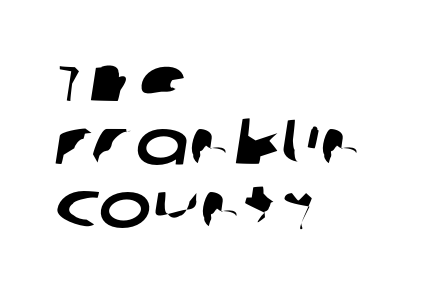
The image shows 63 px wide sans-serif type; set left-aligned, tight line spacing (1.0x), normal letter spacing, not underlined; low stroke contrast and a large x-height.
